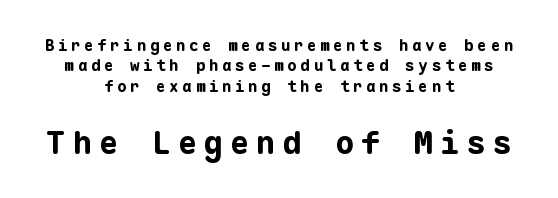
Caption: expanded tracking, letters set apart. Rows of type keep a routine distance in the vertical direction. Fixed-width glyphs throughout — classic coding-font behaviour. The typesetting leans heavy: a genuine bold. Typeset on center — no edge is straight.
